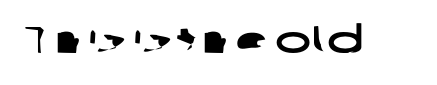
The image shows 38 px wide sans-serif type; set normal letter spacing, not underlined; low stroke contrast and a medium x-height.
